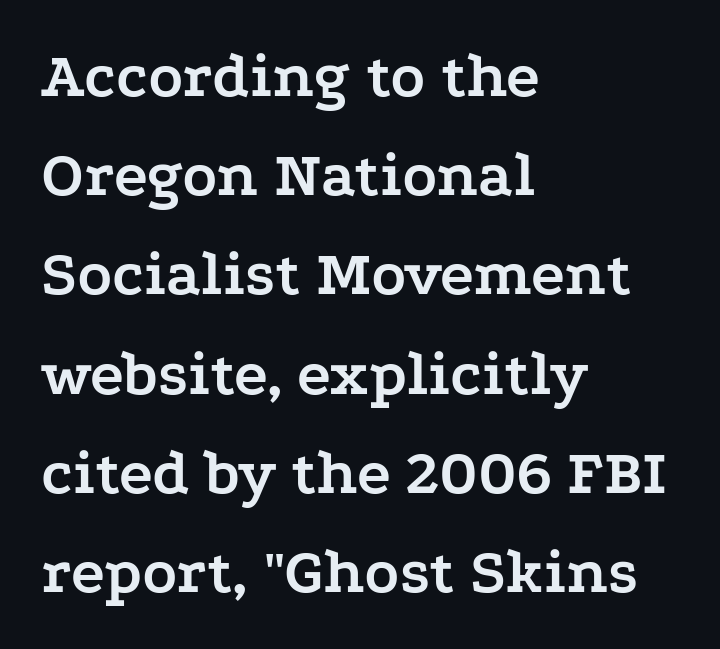
{"serif": "yes", "italic": "no", "bold": "yes", "weight": "semibold", "width": "wide", "stroke_contrast": "low", "x_height": "medium", "monospaced": "no", "underline": "no", "align": "left", "line_spacing": "normal", "line_spacing_ratio": 1.55, "letter_spacing": "normal", "letter_spacing_em": 0.0, "glyph_px": 64}
